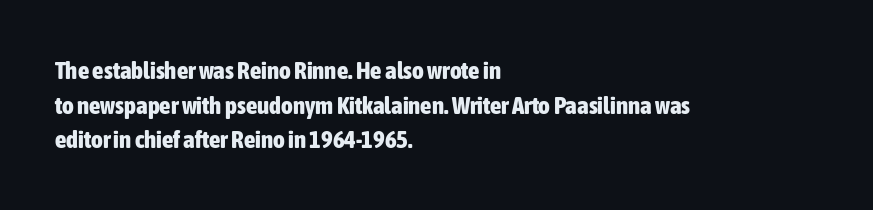
The type sits square on the baseline with zero lean. Summary of weight: heavy, a full bold. Rule under the text: the space is simply empty. Is the letter spacing exaggerated? No — it looks like the ordinary default.
